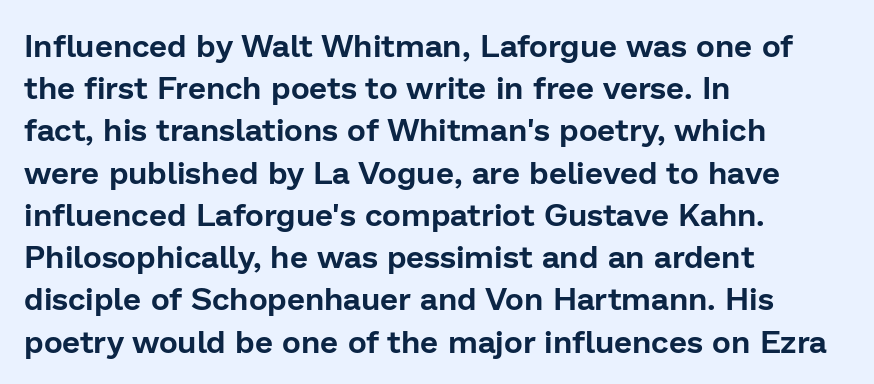
The image shows 32 px sans-serif type, upright; set left-aligned, normal line spacing (1.32x), normal letter spacing, not underlined; low stroke contrast and a medium x-height.
